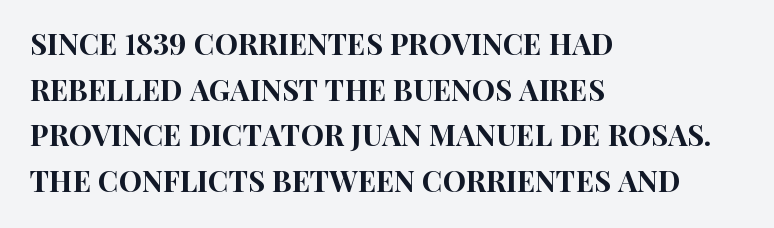
{"serif": "no", "italic": "no", "width": "condensed", "stroke_contrast": "high", "x_height": "large", "monospaced": "no", "underline": "no", "align": "left", "line_spacing": "normal", "line_spacing_ratio": 1.57, "letter_spacing": "normal", "letter_spacing_em": 0.0, "glyph_px": 29}
